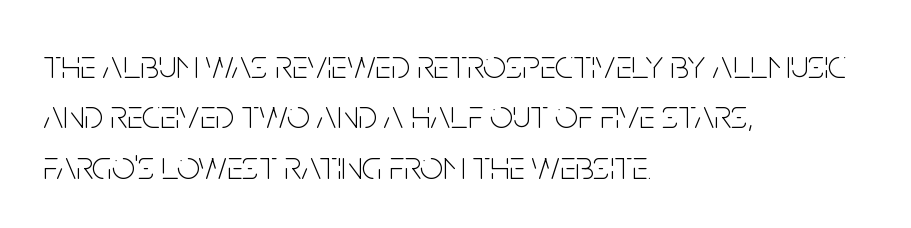
Is this a fixed-width face? No — the glyphs have proportional, varying widths. No word sits above an underline. The letters stand straight up with perfectly vertical stems. The compositor pushed each line to the left boundary. Does the type have serifs? No, each stem ends abruptly. Caption: standard tracking, unaltered.
